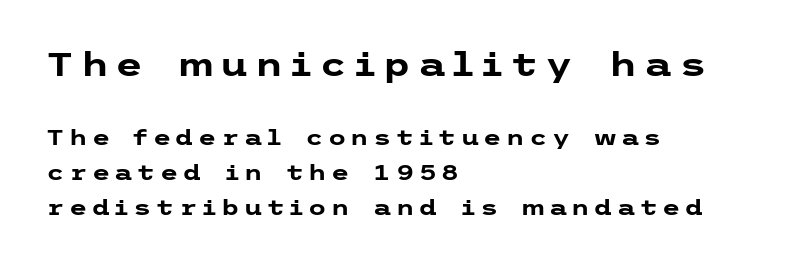
The image shows 32 px heavy, wide sans-serif type, upright; set left-aligned, normal line spacing (1.67x), unusually wide letter spacing (+0.21 em), not underlined; the first (top) block is 1.52x larger; low stroke contrast and a medium x-height.
